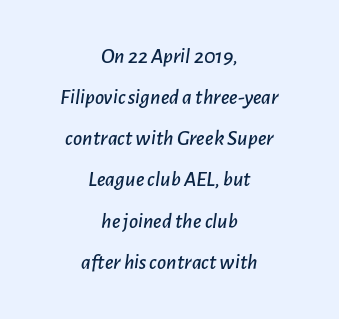
No word sits above an underline. No extra tracking has been applied to these lines. Does the lettering tilt? It does — this is italic. Reading down the block, each line starts at a different indent, mirrored at its end.
